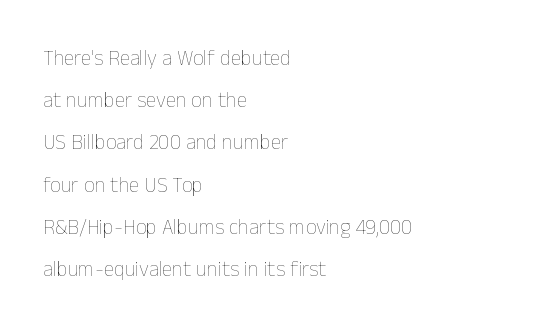
Stem width sits at or under what a default text font uses. Baseline-to-baseline distance is far greater than the letter height. Rendered with straight, roman letterforms. Descender tails drop into unmarked territory. If you drew a ruler down the left edge, every line would touch it. Letter spacing: default.
